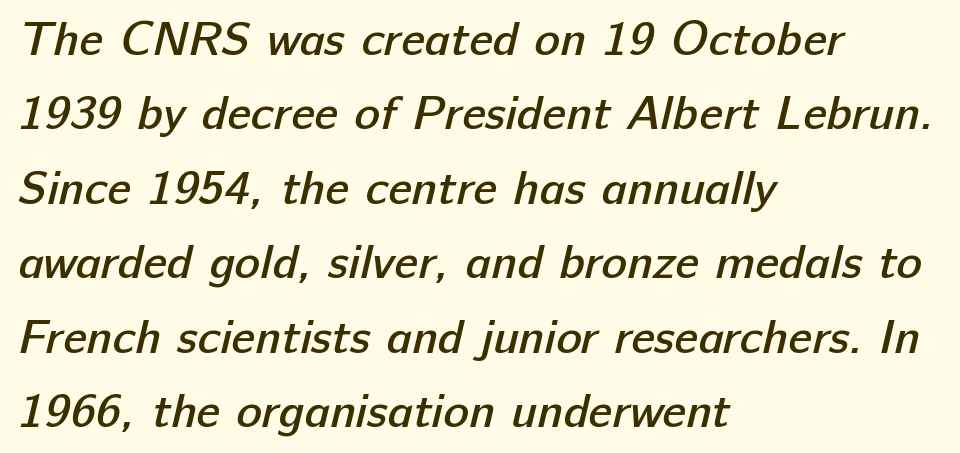
The image shows 48 px semibold sans-serif type; set left-aligned, normal line spacing (1.55x), normal letter spacing, not underlined; low stroke contrast and a medium x-height.
